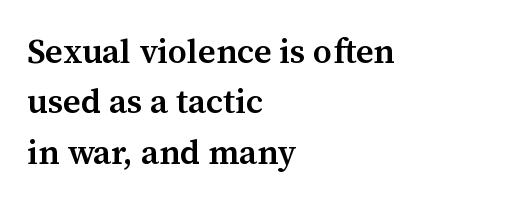
The image shows 34 px semibold serif type, upright; set left-aligned, normal line spacing (1.48x), normal letter spacing, not underlined; medium stroke contrast and a medium x-height.
